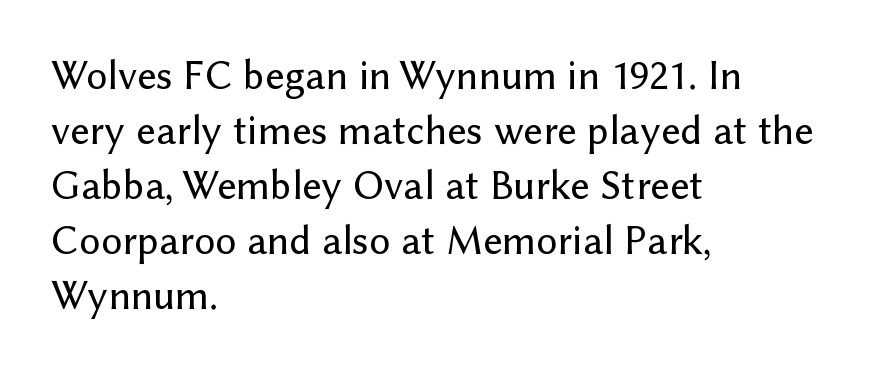
There is no visible air inserted between adjacent glyphs. Stroke terminals: plain, sans-serif. Vertically, the passage feels balanced, rows spaced as you'd expect. A typesetter would call this proportional, since set widths differ per character. The type sits square on the baseline with zero lean.
